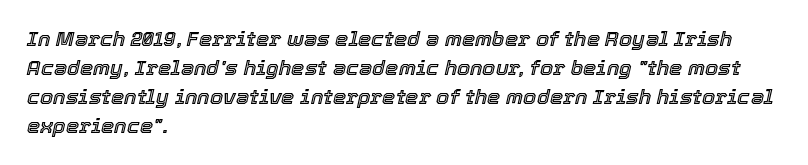
The image shows 21 px text type, italic (leaning right); set left-aligned, normal line spacing (1.38x), normal letter spacing, not underlined.
